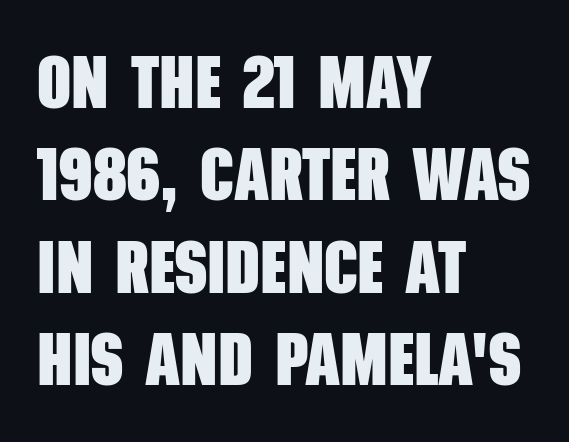
The image shows 74 px heavy, condensed sans-serif type; set left-aligned, normal line spacing (1.25x), normal letter spacing, not underlined; low stroke contrast and a large x-height.
